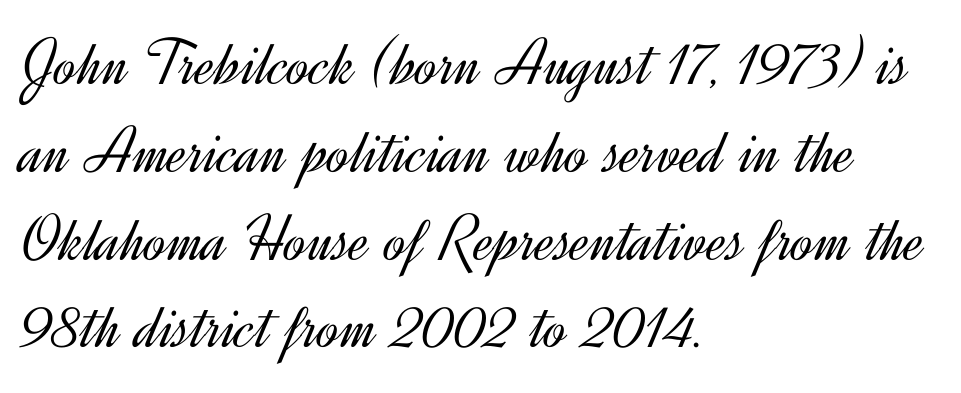
The image shows 67 px light sans-serif type; set left-aligned, normal line spacing (1.31x), normal letter spacing, not underlined; a small x-height.
